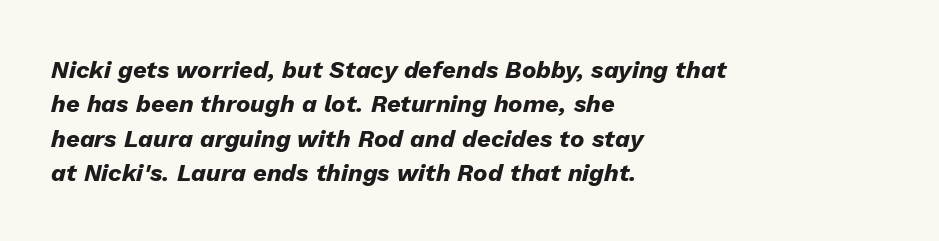
Caption: standard tracking, unaltered. Does the weight exceed regular? Yes, all the way to bold. It's the slanting kind of type. Notice how the passage keeps a crisp vertical edge on the left only. Vertical spacing — default.
